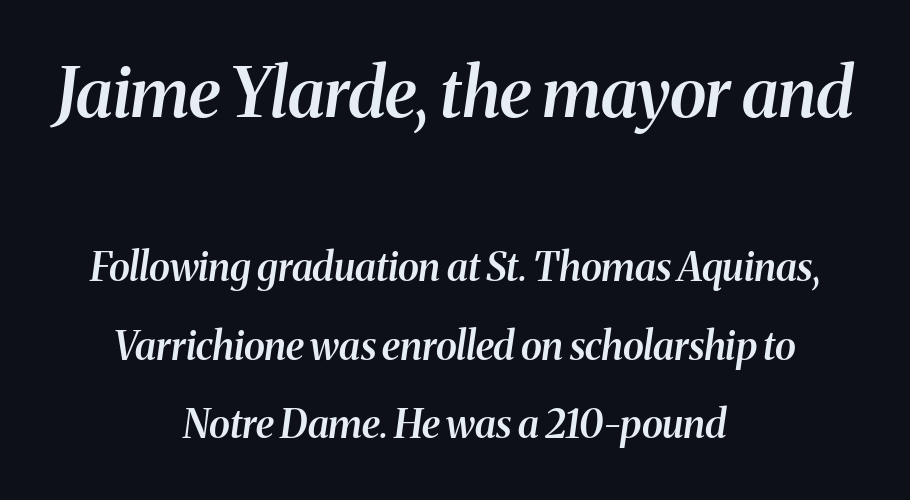
{"serif": "yes", "italic": "yes", "lean": "right", "slant_degrees": 8, "bold": "semi", "weight": "semibold", "width": "normal", "stroke_contrast": "medium", "x_height": "medium", "monospaced": "no", "underline": "no", "align": "center", "line_spacing": "loose", "line_spacing_ratio": 2.02, "letter_spacing": "normal", "letter_spacing_em": 0.0, "larger_block": "first", "size_ratio": 1.74, "glyph_px": 68}
